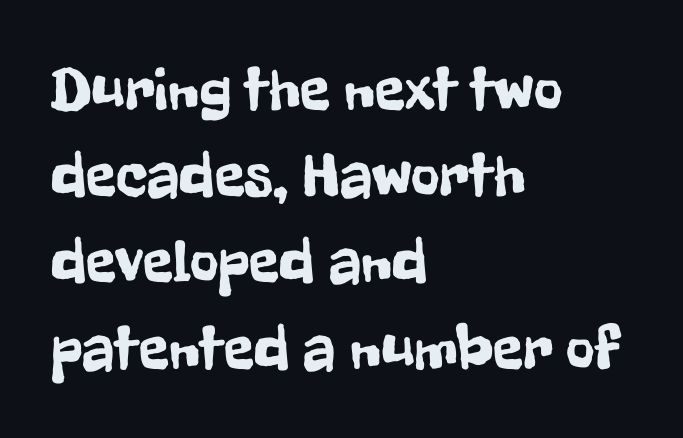
{"serif": "no", "italic": "no", "width": "condensed", "stroke_contrast": "low", "x_height": "medium", "monospaced": "no", "underline": "no", "align": "left", "line_spacing": "normal", "line_spacing_ratio": 1.39, "letter_spacing": "normal", "letter_spacing_em": 0.0, "glyph_px": 62}
